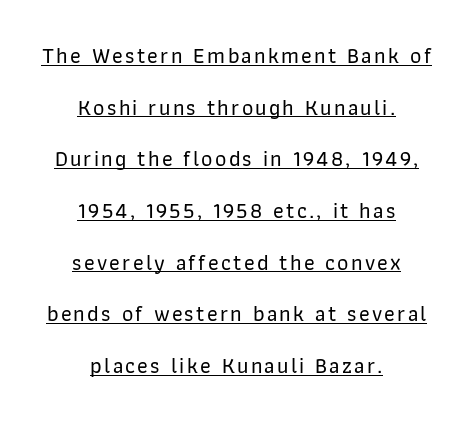
{"italic": "no", "underline": "yes", "align": "center", "line_spacing": "loose", "line_spacing_ratio": 2.35, "glyph_px": 22}
